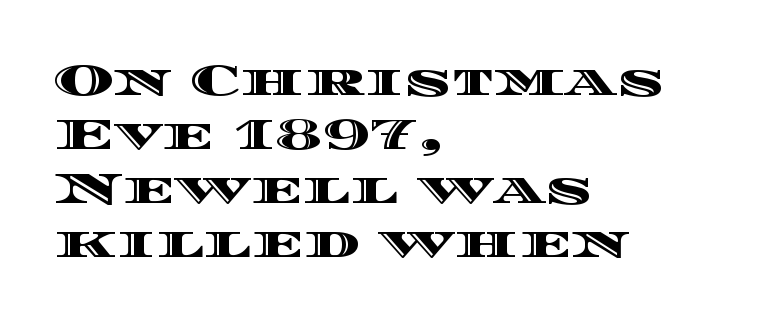
Nobody drew a line under any word here. Style check: upright. Caption: multi-line text, flush left, ragged right. Tracking here is standard; glyphs follow each other at the usual distance.
